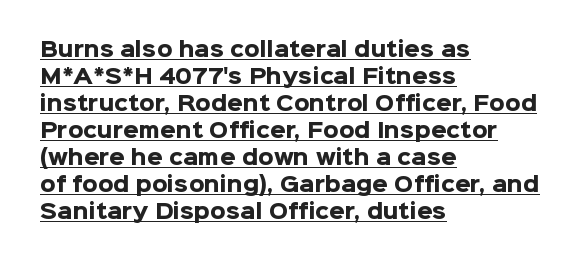
Visually the block forms a straight wall on the left and a jagged coastline on the right. This is the regular roman posture of the typeface. As a designer I'd log this as weight 700, bold. Honestly, the row spacing looks completely unremarkable.
